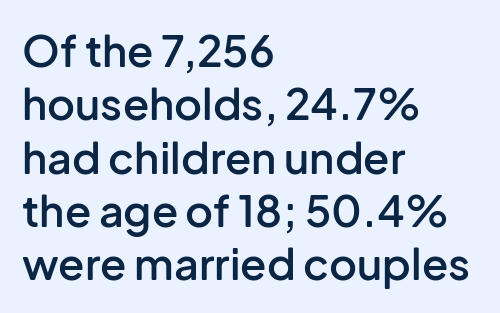
Each word holds together tightly as a unit, with standard inter-letter gaps. Short and long lines alike share a common starting point at left. Character widths vary here, with narrow letters taking less room than wide ones. Each row of text sits above clean, open space. A semibold gives these letters moderate extra thickness, short of bold.
